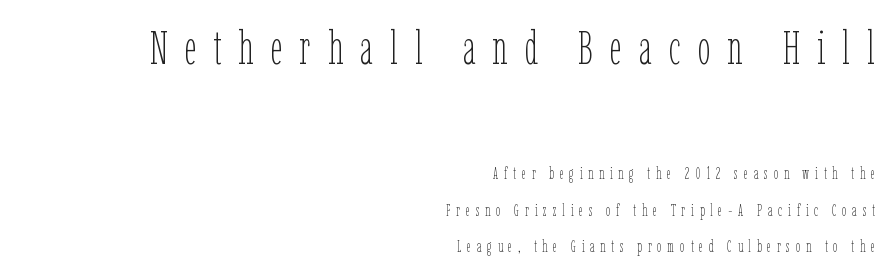
Q: Is the text bold? A: No.
Q: Is the text italic (slanted)? A: No, it is upright.
Q: Is the text underlined? A: No.
Q: How is the paragraph aligned? A: Right-aligned.
Q: Is the spacing between letters normal or unusually wide? A: Unusually wide.
Q: Is the spacing between lines tight, normal or loose? A: Loose.
Q: Which block of text is set in a larger size, the first (top) or the second (bottom)? A: The first (top) one.
Q: Width (condensed, normal, or wide)? A: Condensed.
Q: Stroke contrast? A: Low.
Q: x-height? A: Medium.
Q: Monospaced? A: No.
